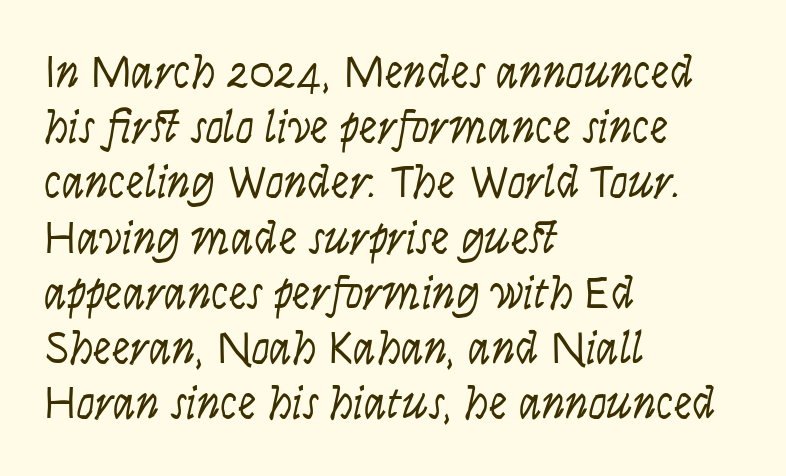
Q: Is the text bold? A: No.
Q: Is the text italic (slanted)? A: Yes, it leans right by about 9 degrees.
Q: Is the text underlined? A: No.
Q: How is the paragraph aligned? A: Left-aligned.
Q: Is the spacing between letters normal or unusually wide? A: Normal.
Q: Width (condensed, normal, or wide)? A: Condensed.
Q: Stroke contrast? A: Low.
Q: x-height? A: Large.
Q: Monospaced? A: No.
